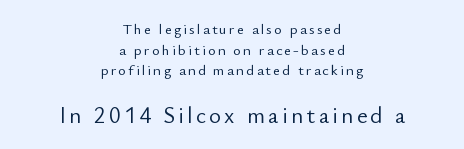
{"italic": "no", "bold": "no", "underline": "no", "align": "center", "line_spacing": "normal", "line_spacing_ratio": 1.37, "larger_block": "second", "size_ratio": 1.53, "glyph_px": 23}
